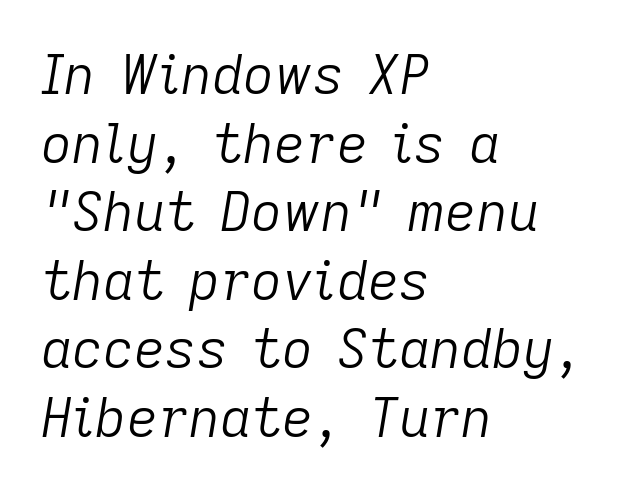
Heaviness? Minimal to ordinary, like unemphasized prose. This sample keeps an unexceptional amount of space between lines. How are the letters spaced? Ordinarily, with no added tracking. Reading down the block, your eye returns to a fixed left position each line.
